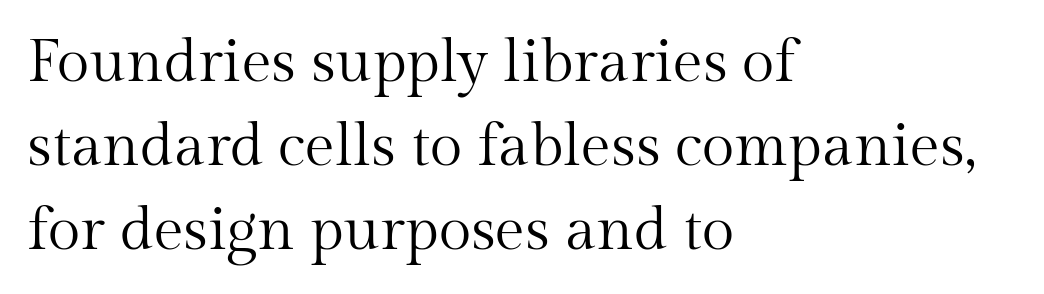
{"serif": "yes", "italic": "no", "bold": "no", "weight": "regular", "width": "normal", "stroke_contrast": "medium", "x_height": "medium", "monospaced": "no", "underline": "no", "align": "left", "line_spacing": "normal", "line_spacing_ratio": 1.4, "letter_spacing": "normal", "letter_spacing_em": 0.0, "glyph_px": 60}
